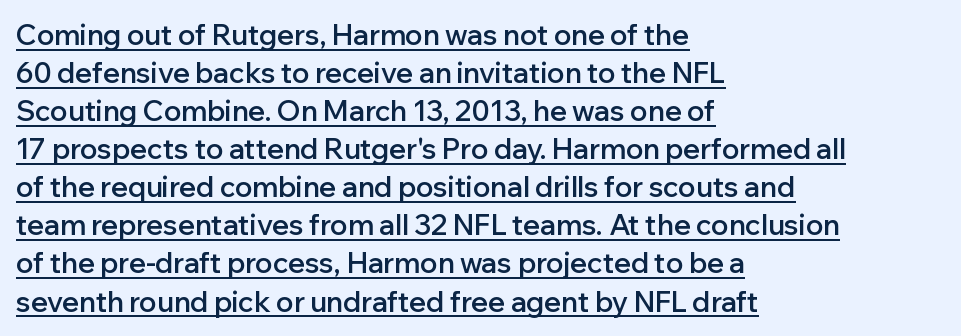
The image shows 28 px semibold sans-serif type, upright; set left-aligned, normal line spacing (1.36x), normal letter spacing, underlined; low stroke contrast and a medium x-height.
